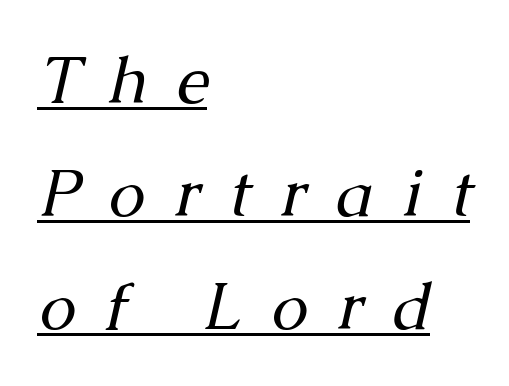
The passage shown is typed in a proportional face where columns would drift. It's the slanting kind of type. Look at the bottom of the vertical strokes: they flare into serifs here. Has an underline been added? It has. What stands out about the letter spacing? Its width — letters are far apart.
